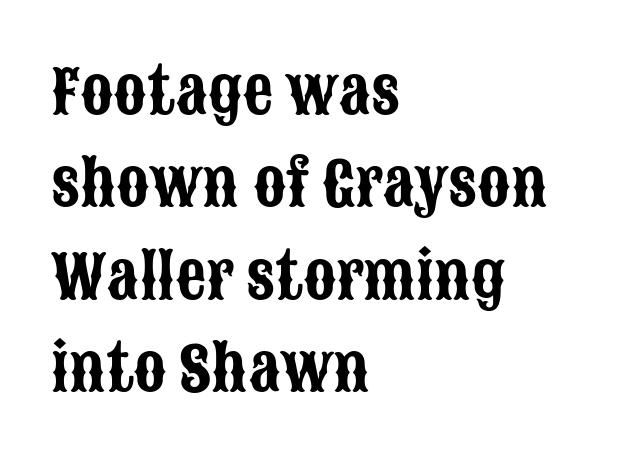
{"serif": "no", "italic": "no", "width": "condensed", "stroke_contrast": "low", "x_height": "large", "monospaced": "no", "underline": "no", "align": "left", "line_spacing": "normal", "line_spacing_ratio": 1.54, "letter_spacing": "normal", "letter_spacing_em": 0.0, "glyph_px": 60}
